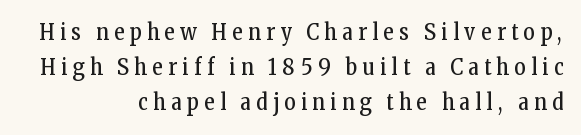
Beneath every word, the page is bare. A typesetter would call this heavily tracked-out type. The specimen reads as upright at a glance. No letter is thick-stroked: the sample isn't bold.
